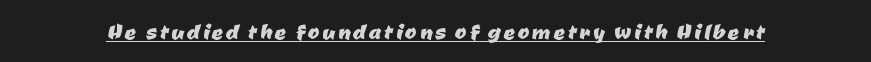
Q: Is the typeface a serif or a sans-serif typeface? A: Sans-serif.
Q: Is the text underlined? A: Yes.
Q: Width (condensed, normal, or wide)? A: Normal.
Q: Stroke contrast? A: Low.
Q: x-height? A: Medium.
Q: Monospaced? A: No.
